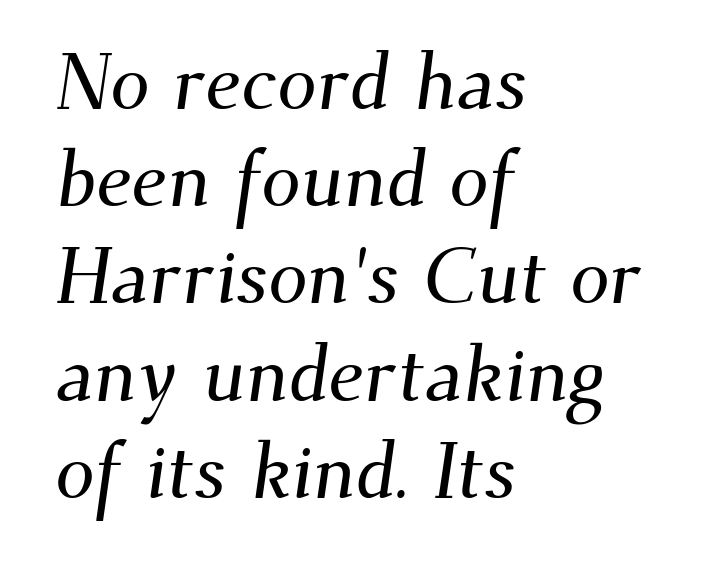
Q: Is the typeface a serif or a sans-serif typeface? A: Serif.
Q: Is the text underlined? A: No.
Q: How is the paragraph aligned? A: Left-aligned.
Q: Is the spacing between letters normal or unusually wide? A: Normal.
Q: Width (condensed, normal, or wide)? A: Normal.
Q: Stroke contrast? A: Medium.
Q: x-height? A: Small.
Q: Monospaced? A: No.
